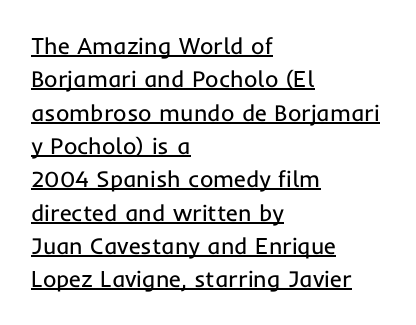
The vertical gap from one line to the next is medium. The characters are drawn with everyday or finer stroke widths. The specimen includes a rule beneath the text block's lines. The gaps between neighbouring characters are ordinary and unremarkable. These lines stack with their left ends in a neat column. This is roman type, the default non-slanted kind.
